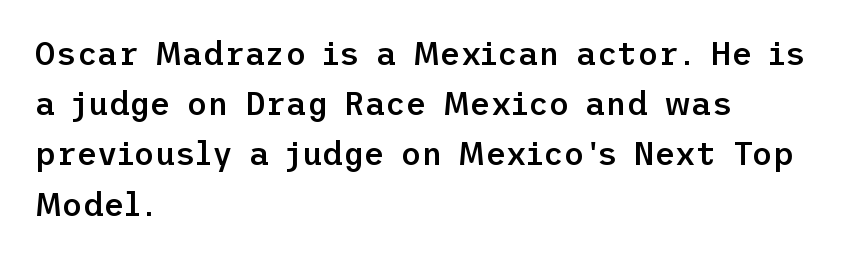
{"serif": "no", "italic": "no", "bold": "semi", "weight": "semibold", "width": "normal", "stroke_contrast": "low", "x_height": "medium", "underline": "no", "align": "left", "line_spacing": "normal", "line_spacing_ratio": 1.57, "letter_spacing": "normal", "letter_spacing_em": 0.0, "glyph_px": 32}
